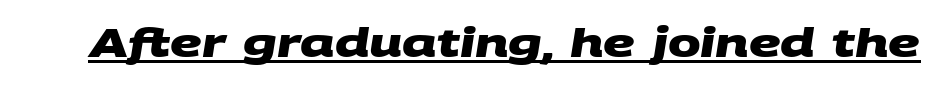
Q: Is the text bold? A: Yes.
Q: Is the typeface a serif or a sans-serif typeface? A: Sans-serif.
Q: Is the text underlined? A: Yes.
Q: Is the spacing between letters normal or unusually wide? A: Normal.
Q: Width (condensed, normal, or wide)? A: Wide.
Q: Stroke contrast? A: Medium.
Q: x-height? A: Large.
Q: Monospaced? A: No.
